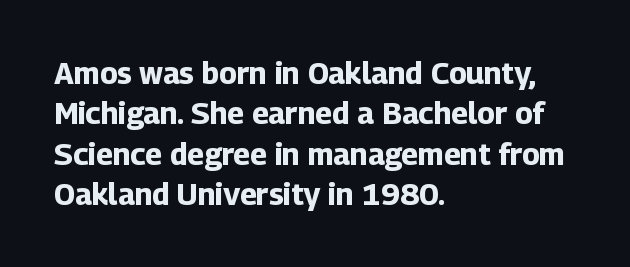
Q: Is the text bold? A: Yes.
Q: Is the text italic (slanted)? A: No, it is upright.
Q: Is the typeface a serif or a sans-serif typeface? A: Sans-serif.
Q: Is the text underlined? A: No.
Q: How is the paragraph aligned? A: Left-aligned.
Q: Is the spacing between letters normal or unusually wide? A: Normal.
Q: Is the spacing between lines tight, normal or loose? A: Normal.
Q: Width (condensed, normal, or wide)? A: Normal.
Q: Stroke contrast? A: Low.
Q: x-height? A: Medium.
Q: Monospaced? A: No.
